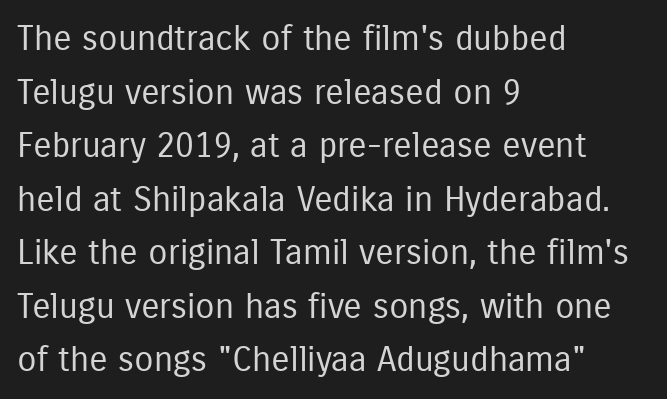
{"serif": "no", "italic": "no", "bold": "no", "weight": "regular", "width": "condensed", "stroke_contrast": "low", "x_height": "medium", "monospaced": "no", "underline": "no", "align": "left", "line_spacing": "normal", "line_spacing_ratio": 1.53, "letter_spacing": "normal", "letter_spacing_em": 0.0, "glyph_px": 35}
